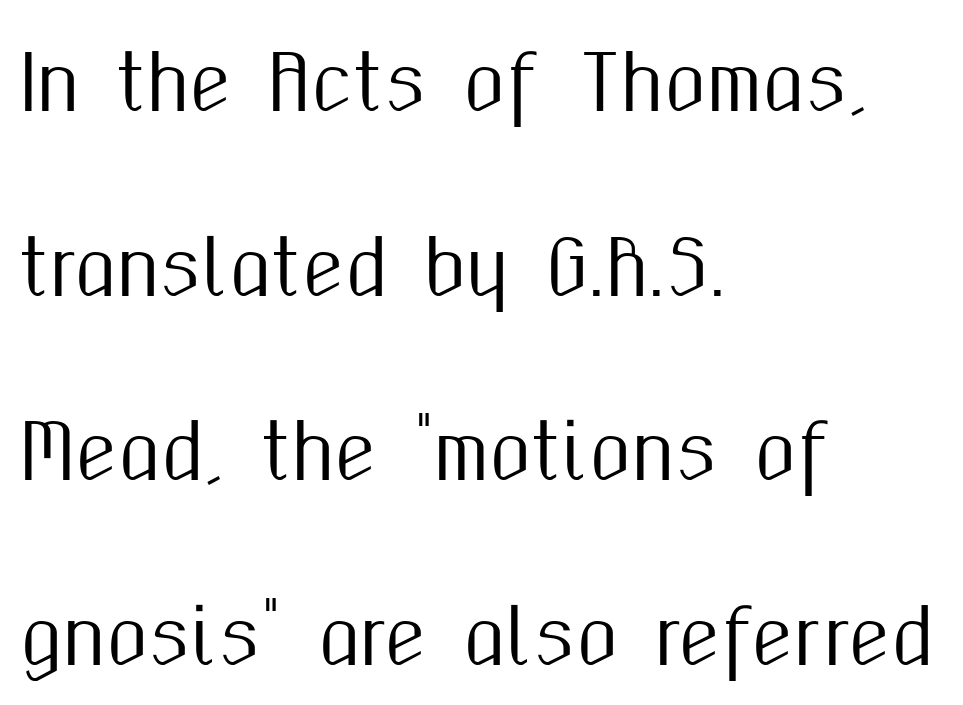
Typeset ragged right — the left edge is the straight one. The rendering uses a large line-height, opening up the rows. This is sans-serif lettering, the kind often seen on screens and signage. These lines keep a tight, regular rhythm from letter to letter. Is this a fixed-width face? No — the glyphs have proportional, varying widths. Quick note: underline off.
